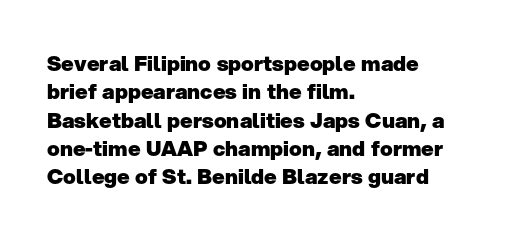
The lines in this sample share a left origin and differ only in where they stop. The block of text has a typical density, with ordinary space between rows. Posture: upright roman. The characters look thick and weighty, a clear bold. Letters rest on an invisible, unmarked baseline. There is no visible air inserted between adjacent glyphs.
